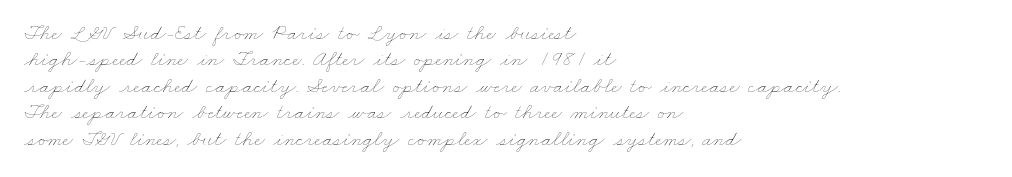
On a weight scale, this lands at 450 or below. Is the block centered? No — it sits flush against the left margin. The strip under each line holds only bare page. What stands out about the letter spacing? Nothing — it is the standard amount.
